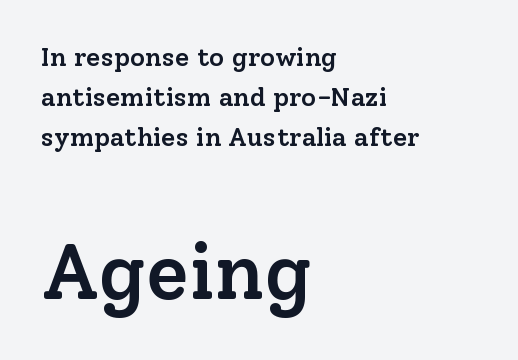
Between one letter and the next there's only the usual sliver of space. Unmarked baselines from the first word to the last. Rendered with straight, roman letterforms. Teacher's note: observe the even left margin — that is flush-left alignment. Typographic density is moderately raised because the face is semibold. A typesetter would call this proportional, since set widths differ per character.
